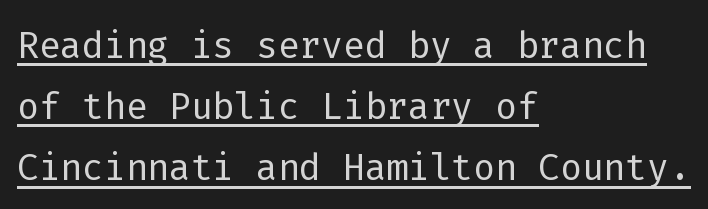
{"serif": "no", "italic": "no", "bold": "no", "weight": "light", "width": "normal", "stroke_contrast": "low", "x_height": "medium", "monospaced": "yes", "underline": "yes", "align": "left", "line_spacing_ratio": 1.2, "letter_spacing": "normal", "letter_spacing_em": 0.0, "glyph_px": 51}
